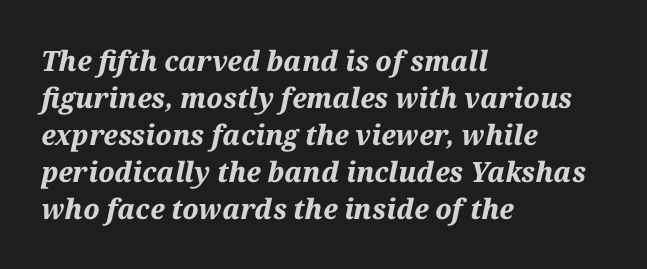
The image shows 28 px bold type, italic (leaning right); set left-aligned, normal line spacing (1.32x), normal letter spacing, not underlined; medium stroke contrast and a medium x-height.
